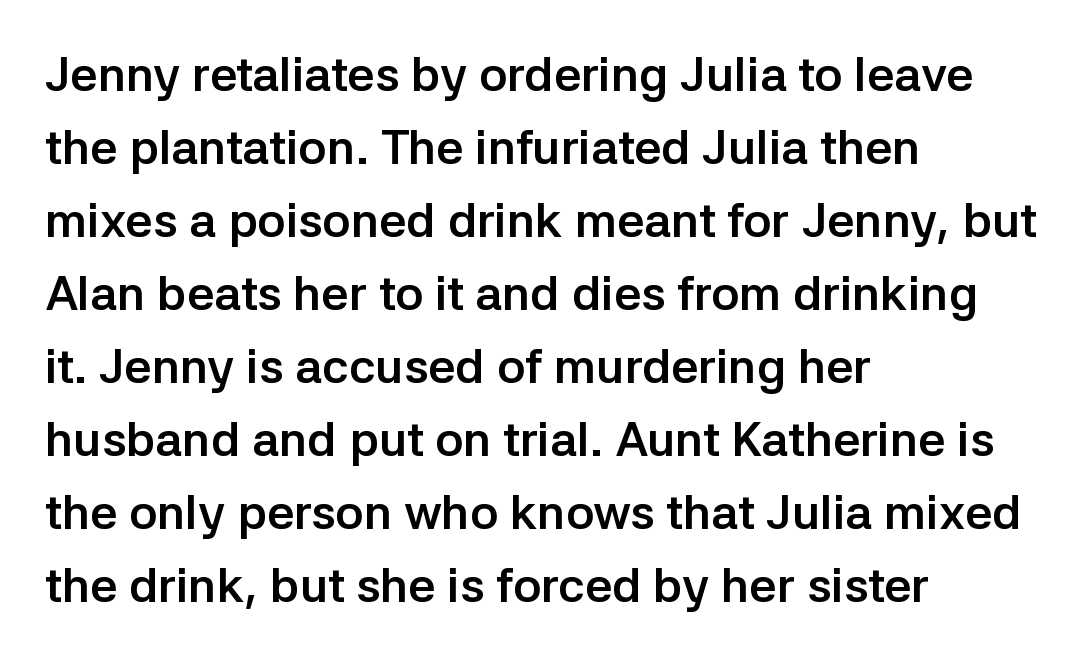
The block of text has a typical density, with ordinary space between rows. Here the designer chose a conventional face with non-uniform glyph widths. Layout note: lines flush left. Beneath every word, the page is bare. How are the letters spaced? Ordinarily, with no added tracking.
